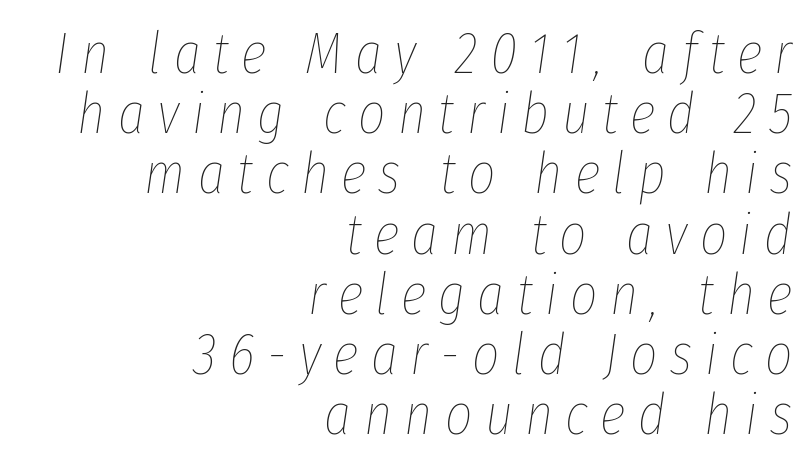
Letter spacing: wide. The glyphs are unaccompanied by any horizontal stroke below them. Stems and bowls with no extra thickness — not bold. Note the varied advance widths — an 'i' is clearly narrower than an 'm'.
